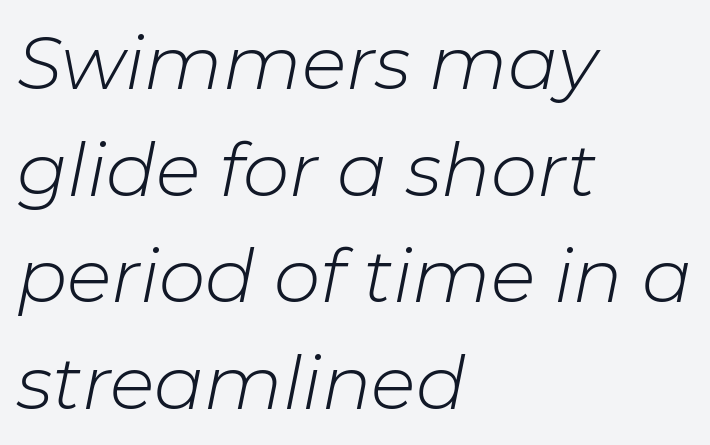
The face used here is proportionally spaced, like ordinary book or web type. Quick note: italic. Baseline-to-baseline distance is the conventional proportion of letter height. Nothing unusual about the tracking: characters are spaced as the font intends.
